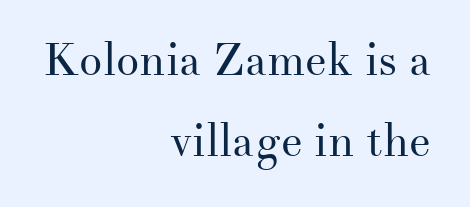
Q: Is the text bold? A: No.
Q: Is the text italic (slanted)? A: No, it is upright.
Q: Is the typeface a serif or a sans-serif typeface? A: Serif.
Q: Is the text underlined? A: No.
Q: How is the paragraph aligned? A: Right-aligned.
Q: Is the spacing between letters normal or unusually wide? A: Normal.
Q: Width (condensed, normal, or wide)? A: Normal.
Q: Stroke contrast? A: Medium.
Q: x-height? A: Small.
Q: Monospaced? A: No.
